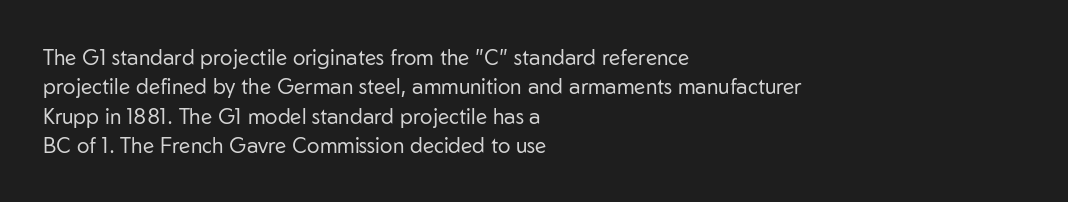
{"italic": "no", "bold": "no", "underline": "no", "align": "left", "line_spacing": "normal", "line_spacing_ratio": 1.4, "letter_spacing": "normal", "letter_spacing_em": 0.0, "glyph_px": 21}
